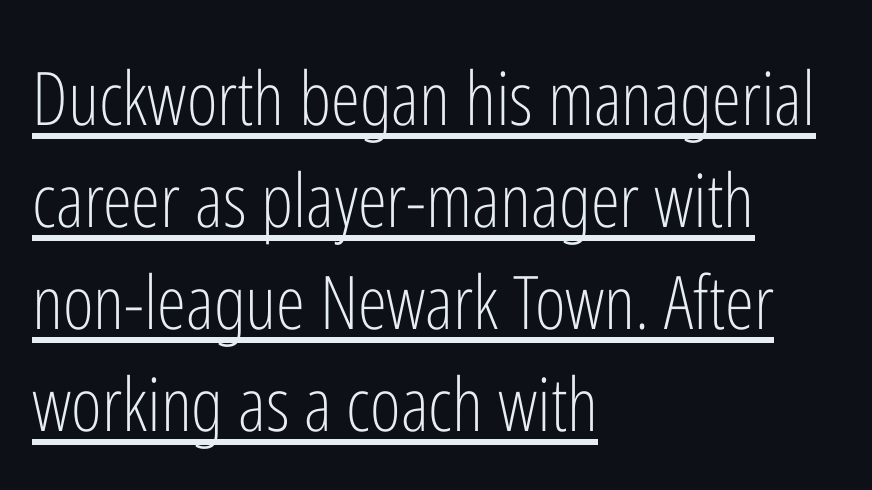
The image shows 74 px light, condensed sans-serif type, upright; set left-aligned, normal line spacing (1.38x), normal letter spacing, underlined; low stroke contrast and a medium x-height.
